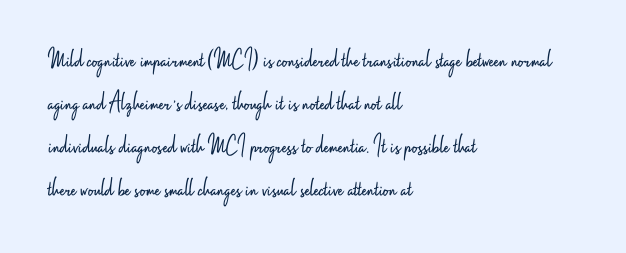
{"bold": "no", "underline": "no", "align": "left", "line_spacing": "normal", "line_spacing_ratio": 1.59, "letter_spacing": "normal", "letter_spacing_em": 0.0, "glyph_px": 27}
